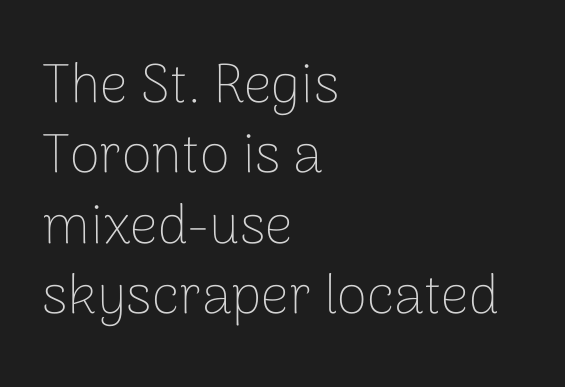
Q: Is the text bold? A: No.
Q: Is the text italic (slanted)? A: No, it is upright.
Q: Is the typeface a serif or a sans-serif typeface? A: Sans-serif.
Q: Is the text underlined? A: No.
Q: How is the paragraph aligned? A: Left-aligned.
Q: Is the spacing between letters normal or unusually wide? A: Normal.
Q: Is the spacing between lines tight, normal or loose? A: Normal.
Q: Width (condensed, normal, or wide)? A: Normal.
Q: Stroke contrast? A: Low.
Q: x-height? A: Medium.
Q: Monospaced? A: No.
